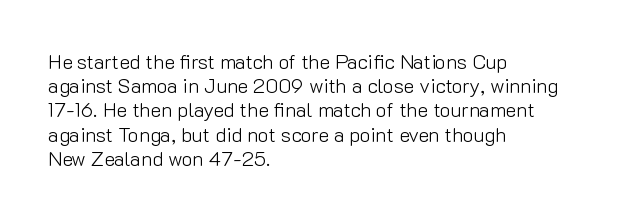
Tall strokes in this sample are plumb rather than angled. Decoration check: the copy has no underline. Words appear dense and cohesive because spacing is normal. The typesetter chose a ragged-right arrangement here.
